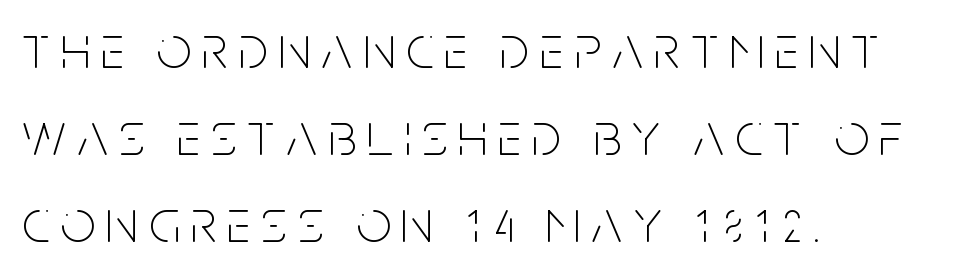
No feet cap the strokes, marking this as sans-serif type. Stem width sits at or under what a default text font uses. Horizontally, the lines are justified to the leading edge only. Posture: straight, roman, zero tilt. Vertical spacing — default.
